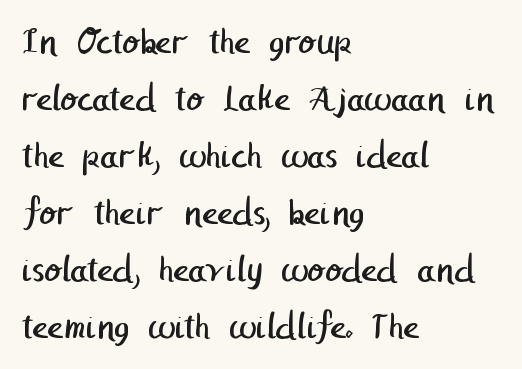
The image shows 39 px regular-weight sans-serif type; set left-aligned, normal line spacing (1.46x), normal letter spacing, not underlined; low stroke contrast and a medium x-height.
